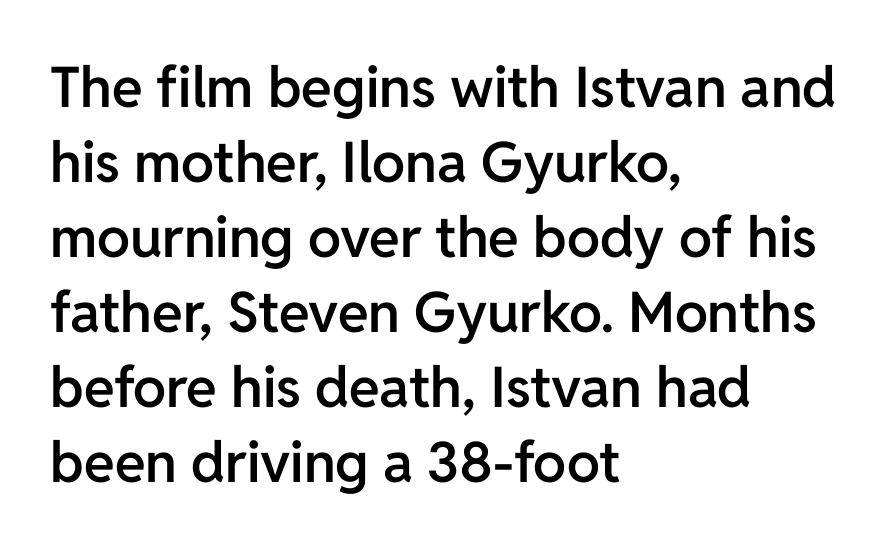
Q: Is the text bold? A: Semi-bold.
Q: Is the text italic (slanted)? A: No, it is upright.
Q: Is the typeface a serif or a sans-serif typeface? A: Sans-serif.
Q: Is the text underlined? A: No.
Q: How is the paragraph aligned? A: Left-aligned.
Q: Is the spacing between letters normal or unusually wide? A: Normal.
Q: Is the spacing between lines tight, normal or loose? A: Normal.
Q: Width (condensed, normal, or wide)? A: Normal.
Q: Stroke contrast? A: Low.
Q: x-height? A: Medium.
Q: Monospaced? A: No.
